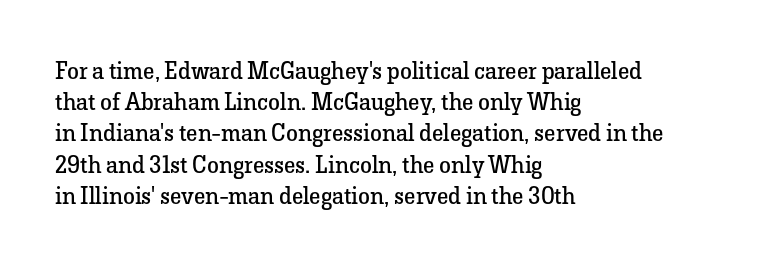
{"italic": "no", "bold": "no", "underline": "no", "align": "left", "line_spacing": "normal", "line_spacing_ratio": 1.3, "letter_spacing": "normal", "letter_spacing_em": 0.0, "glyph_px": 24}
